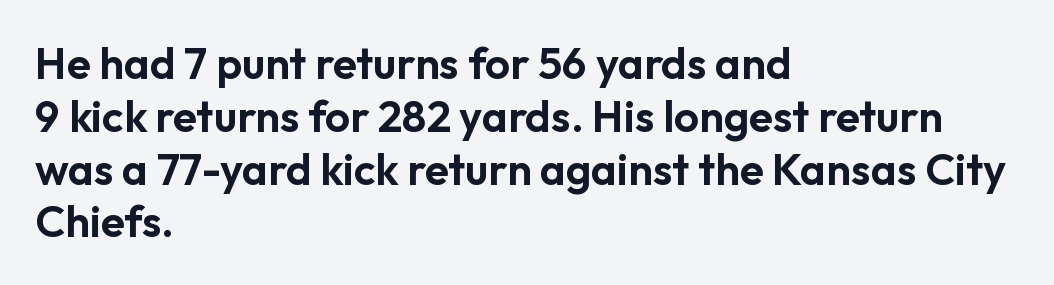
Looks like regular typesetting: each glyph gets only the width it needs. Default kerning and tracking; the words read as compact shapes. The string is rendered with underlining switched off. Nothing sits at the stroke ends, so this counts as sans-serif.
